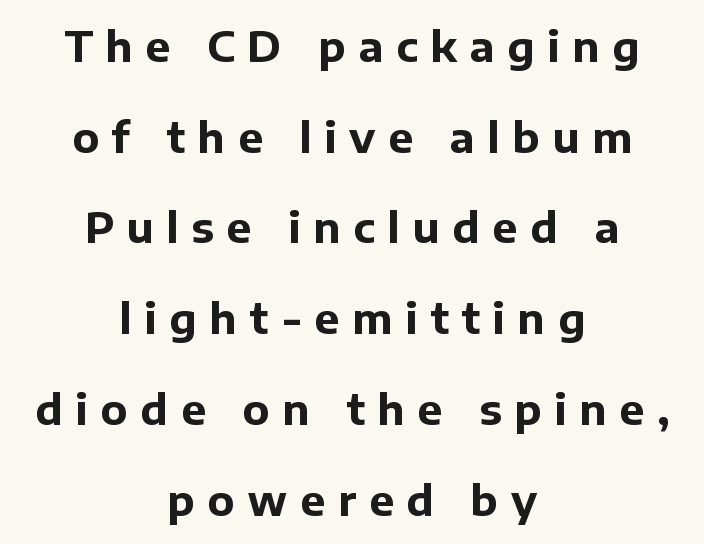
{"serif": "no", "italic": "no", "bold": "yes", "weight": "bold", "width": "normal", "stroke_contrast": "low", "x_height": "medium", "monospaced": "no", "underline": "no", "align": "center", "line_spacing": "loose", "line_spacing_ratio": 2.16, "letter_spacing": "wide", "letter_spacing_em": 0.3, "glyph_px": 42}
